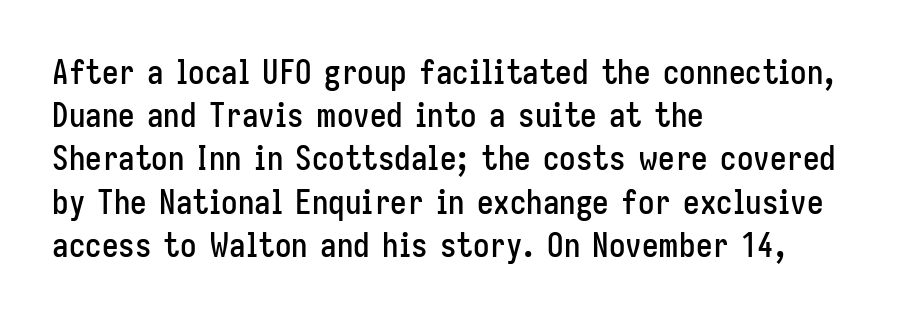
Q: Is the text italic (slanted)? A: No, it is upright.
Q: Is the typeface a serif or a sans-serif typeface? A: Sans-serif.
Q: Is the text underlined? A: No.
Q: How is the paragraph aligned? A: Left-aligned.
Q: Is the spacing between letters normal or unusually wide? A: Normal.
Q: Is the spacing between lines tight, normal or loose? A: Normal.
Q: Width (condensed, normal, or wide)? A: Condensed.
Q: Stroke contrast? A: Low.
Q: x-height? A: Medium.
Q: Monospaced? A: No.
